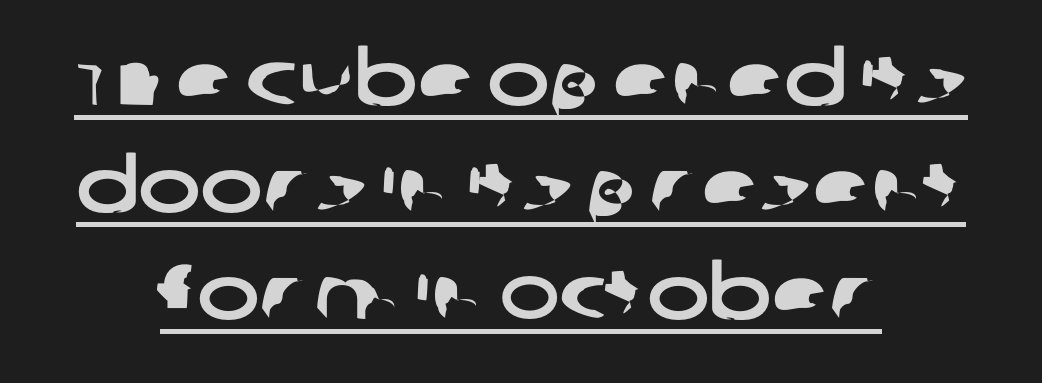
The image shows 75 px wide sans-serif type; set centered, normal line spacing (1.43x), normal letter spacing, underlined; low stroke contrast and a large x-height.
